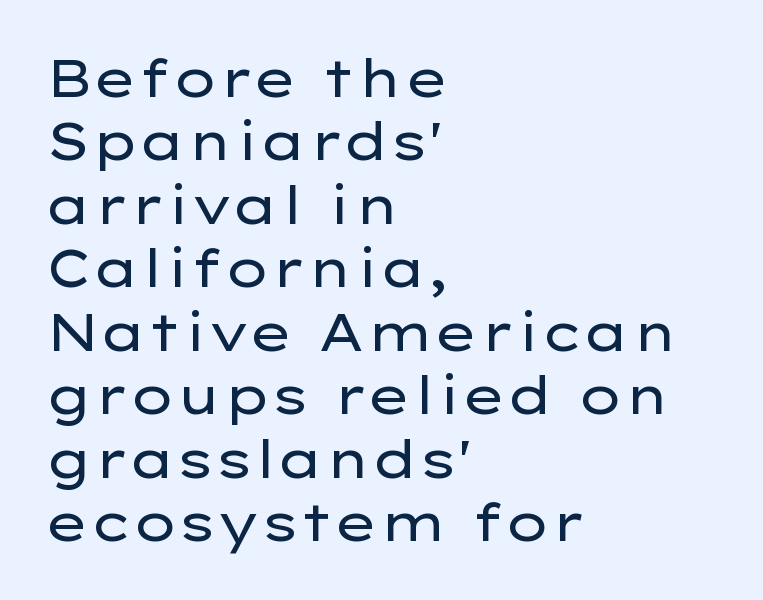
Q: Is the text bold? A: No.
Q: Is the text italic (slanted)? A: No, it is upright.
Q: Is the typeface a serif or a sans-serif typeface? A: Sans-serif.
Q: Is the text underlined? A: No.
Q: How is the paragraph aligned? A: Left-aligned.
Q: Is the spacing between letters normal or unusually wide? A: Normal.
Q: Width (condensed, normal, or wide)? A: Wide.
Q: Stroke contrast? A: Low.
Q: x-height? A: Medium.
Q: Monospaced? A: No.
